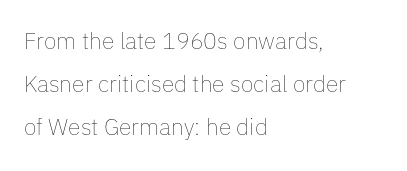
A student would call this left alignment; a typographer would say flush left, rag right. Quick note: not italic, upright. The font sits on the lighter half of the weight spectrum, regular included. Tracking here is standard; glyphs follow each other at the usual distance.
